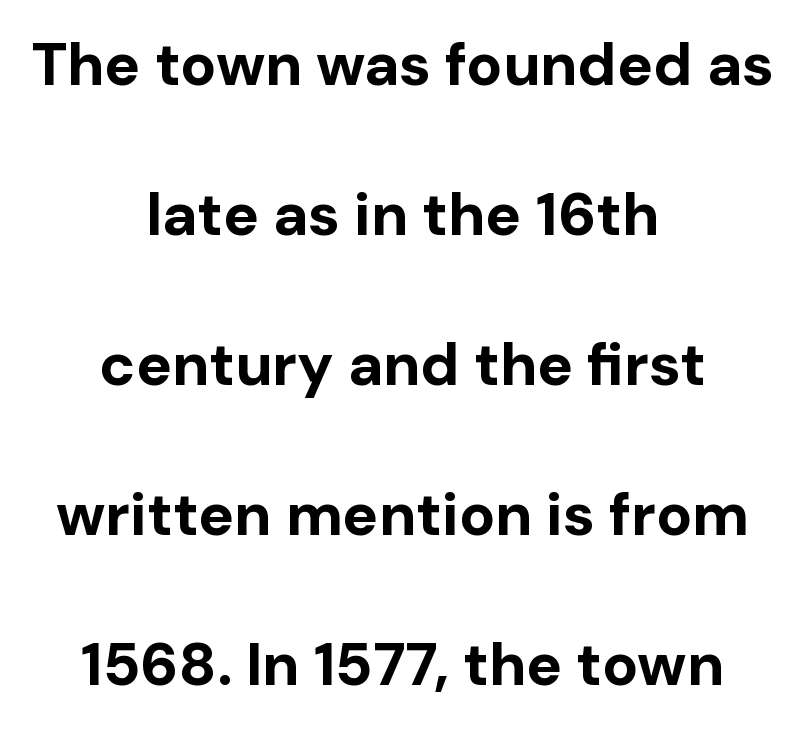
The image shows 60 px bold sans-serif type, upright; set centered, loose line spacing (2.5x), normal letter spacing, not underlined; low stroke contrast and a medium x-height.
